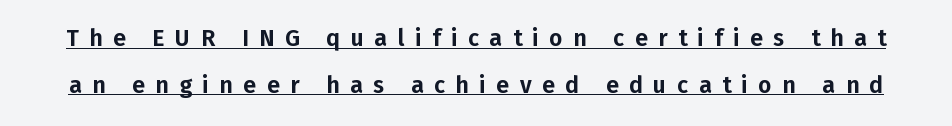
Vertical strokes here are truly vertical. The lettering is marked with a stroke running underneath it. Baseline-to-baseline distance is far greater than the letter height. Spacing between characters has been opened up far beyond the box default.
